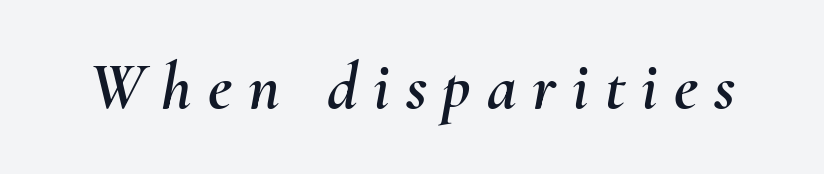
Q: Is the text italic (slanted)? A: Yes, it leans right by about 10 degrees.
Q: Is the text underlined? A: No.
Q: Is the spacing between letters normal or unusually wide? A: Unusually wide.
Q: Width (condensed, normal, or wide)? A: Normal.
Q: Stroke contrast? A: Medium.
Q: x-height? A: Small.
Q: Monospaced? A: No.
